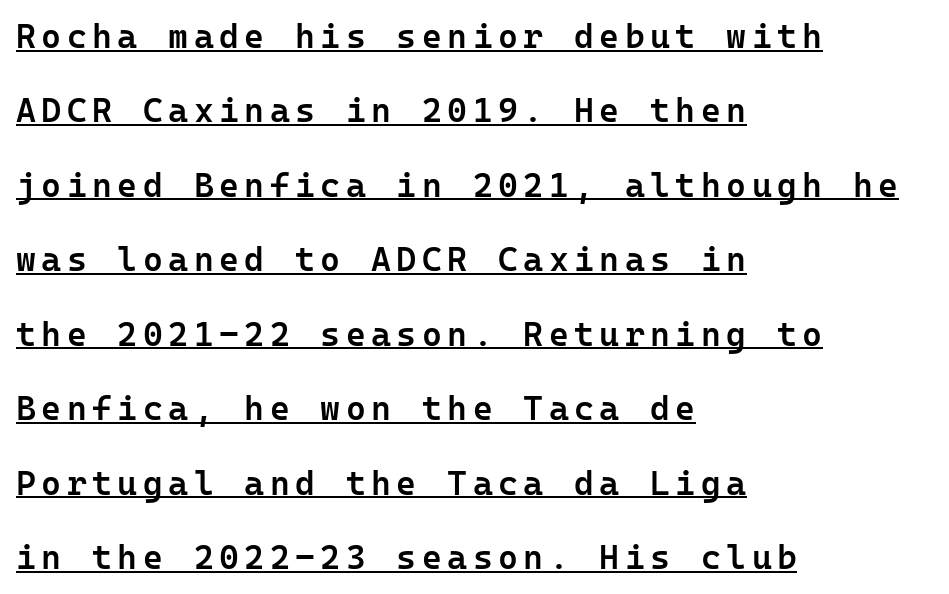
Q: Is the text bold? A: Semi-bold.
Q: Is the text italic (slanted)? A: No, it is upright.
Q: Is the typeface a serif or a sans-serif typeface? A: Sans-serif.
Q: Is the text underlined? A: Yes.
Q: How is the paragraph aligned? A: Left-aligned.
Q: Is the spacing between lines tight, normal or loose? A: Loose.
Q: Width (condensed, normal, or wide)? A: Normal.
Q: Stroke contrast? A: Low.
Q: x-height? A: Medium.
